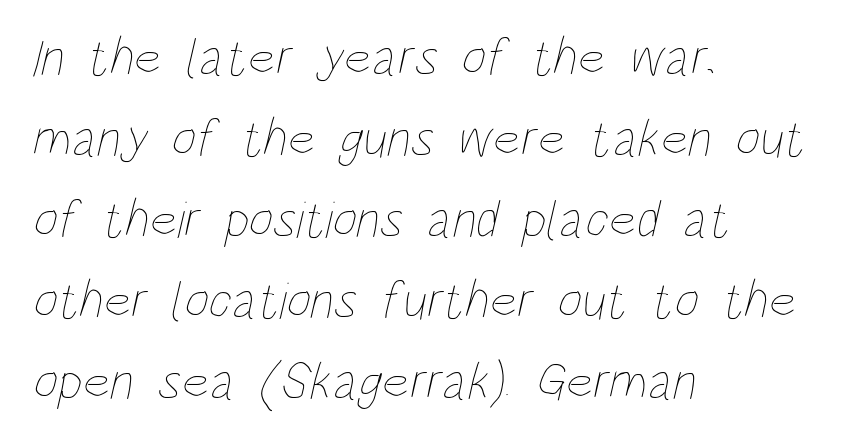
Notice how the passage keeps a crisp vertical edge on the left only. There is no visible air inserted between adjacent glyphs. Only glyphs here, with clear space below each row. The block of text has a typical density, with ordinary space between rows.
